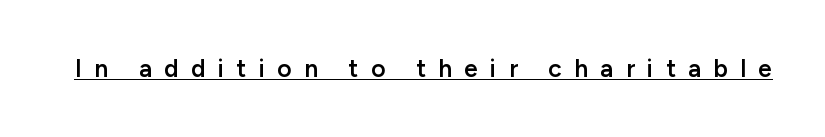
{"italic": "no", "bold": "semi", "underline": "yes", "letter_spacing": "wide", "letter_spacing_em": 0.49, "glyph_px": 25}
